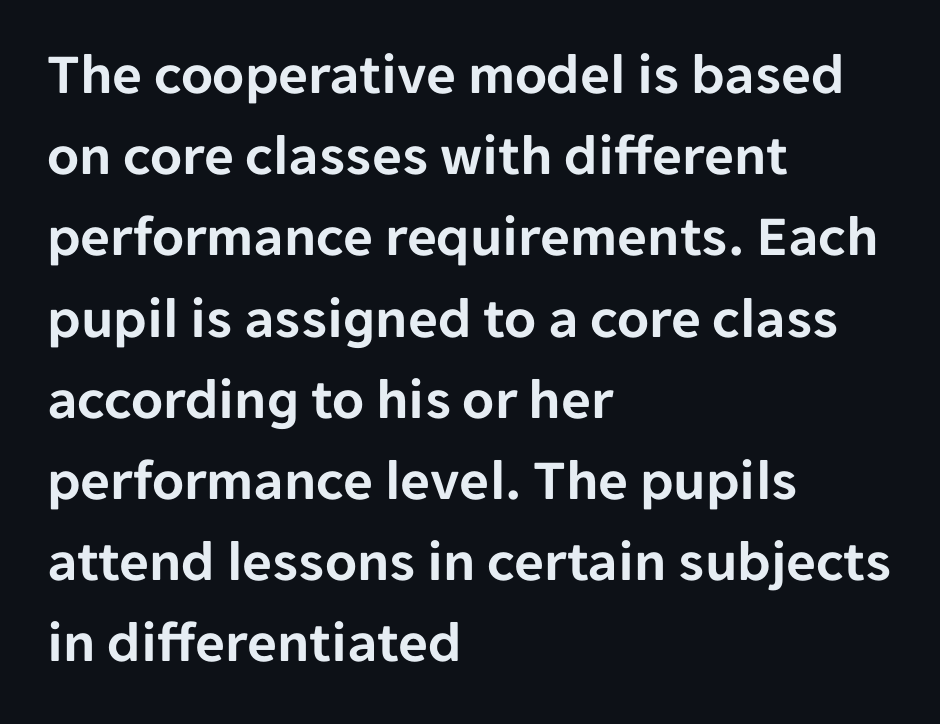
Italic? Not at all — the glyphs are vertical. Rows of type keep a routine distance in the vertical direction. Words float on clear page, feet unadorned. Looks like regular typesetting: each glyph gets only the width it needs.
